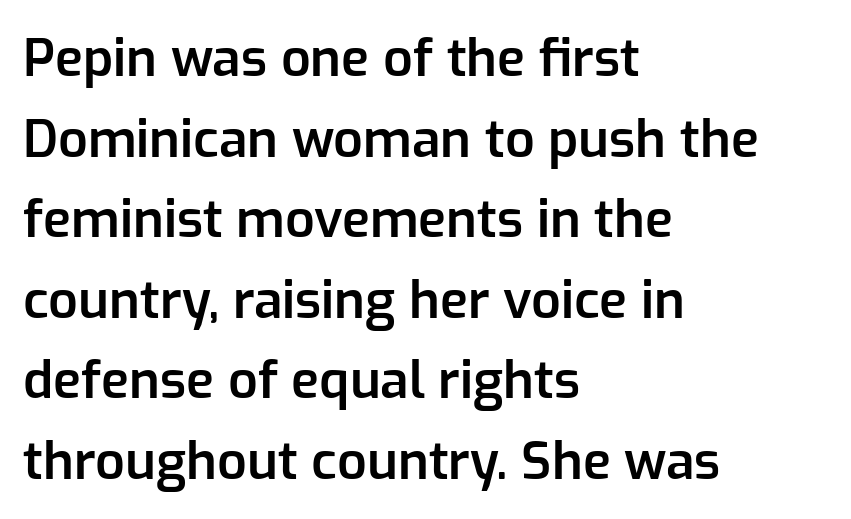
Q: Is the text bold? A: Semi-bold.
Q: Is the text italic (slanted)? A: No, it is upright.
Q: Is the typeface a serif or a sans-serif typeface? A: Sans-serif.
Q: Is the text underlined? A: No.
Q: How is the paragraph aligned? A: Left-aligned.
Q: Is the spacing between letters normal or unusually wide? A: Normal.
Q: Is the spacing between lines tight, normal or loose? A: Normal.
Q: Width (condensed, normal, or wide)? A: Normal.
Q: Stroke contrast? A: Low.
Q: x-height? A: Medium.
Q: Monospaced? A: No.
